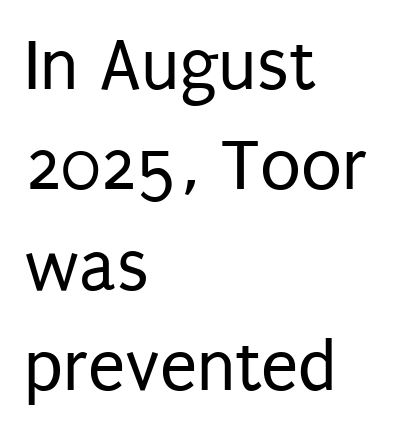
Q: Is the text bold? A: No.
Q: Is the text italic (slanted)? A: No, it is upright.
Q: Is the typeface a serif or a sans-serif typeface? A: Sans-serif.
Q: Is the text underlined? A: No.
Q: How is the paragraph aligned? A: Left-aligned.
Q: Is the spacing between letters normal or unusually wide? A: Normal.
Q: Is the spacing between lines tight, normal or loose? A: Normal.
Q: Width (condensed, normal, or wide)? A: Condensed.
Q: Stroke contrast? A: Low.
Q: x-height? A: Large.
Q: Monospaced? A: No.
